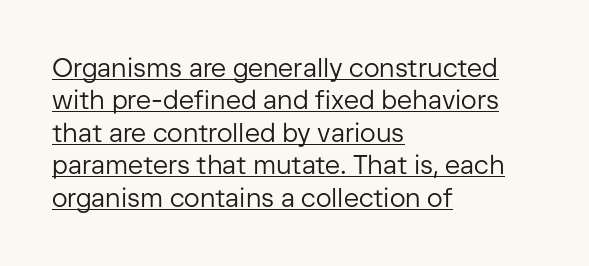
Q: Is the text bold? A: No.
Q: Is the text italic (slanted)? A: No, it is upright.
Q: Is the text underlined? A: Yes.
Q: How is the paragraph aligned? A: Left-aligned.
Q: Is the spacing between letters normal or unusually wide? A: Normal.
Q: Is the spacing between lines tight, normal or loose? A: Normal.
